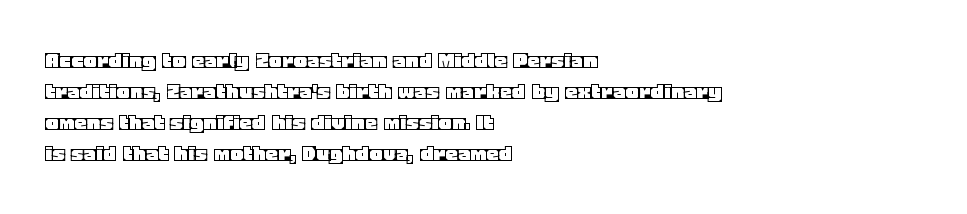
{"italic": "no", "underline": "no", "align": "left", "line_spacing_ratio": 1.24, "letter_spacing": "normal", "letter_spacing_em": 0.0, "glyph_px": 25}
